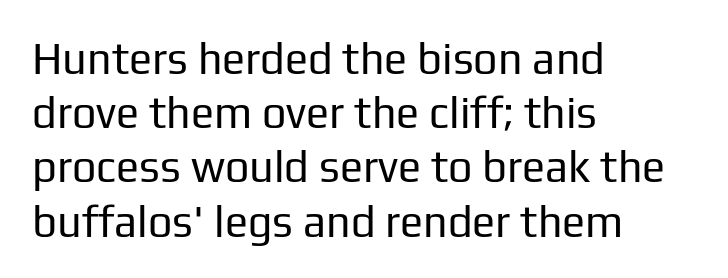
The image shows 43 px regular-weight sans-serif type, upright; set left-aligned, normal line spacing (1.26x), normal letter spacing, not underlined; low stroke contrast and a medium x-height.
